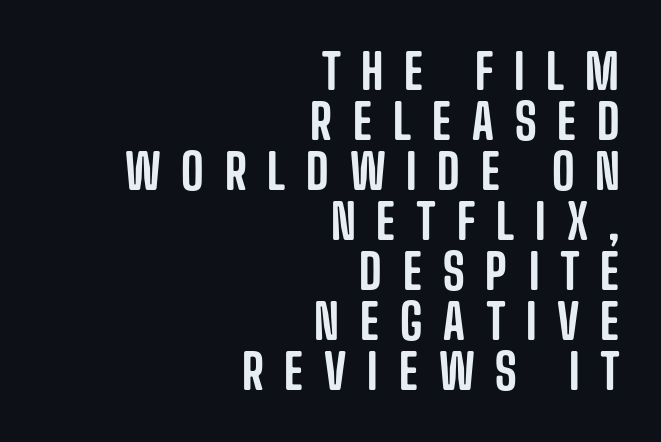
Q: Is the text italic (slanted)? A: No, it is upright.
Q: Is the typeface a serif or a sans-serif typeface? A: Sans-serif.
Q: Is the text underlined? A: No.
Q: How is the paragraph aligned? A: Right-aligned.
Q: Is the spacing between letters normal or unusually wide? A: Unusually wide.
Q: Is the spacing between lines tight, normal or loose? A: Tight.
Q: Width (condensed, normal, or wide)? A: Condensed.
Q: Stroke contrast? A: Low.
Q: x-height? A: Large.
Q: Monospaced? A: No.
